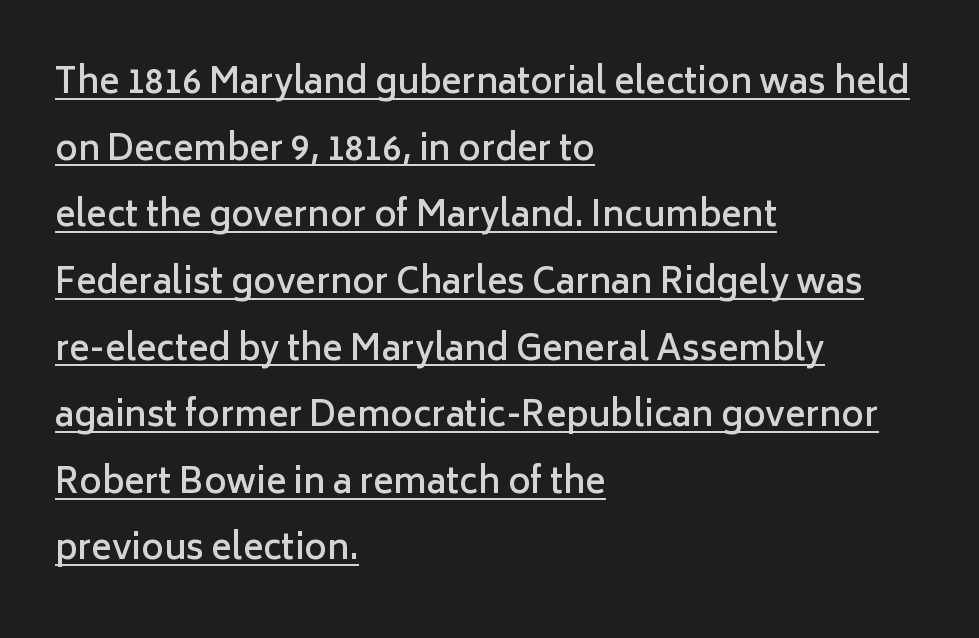
Q: Is the text bold? A: Semi-bold.
Q: Is the text italic (slanted)? A: No, it is upright.
Q: Is the typeface a serif or a sans-serif typeface? A: Sans-serif.
Q: Is the text underlined? A: Yes.
Q: How is the paragraph aligned? A: Left-aligned.
Q: Is the spacing between letters normal or unusually wide? A: Normal.
Q: Is the spacing between lines tight, normal or loose? A: Loose.
Q: Width (condensed, normal, or wide)? A: Normal.
Q: Stroke contrast? A: Low.
Q: x-height? A: Medium.
Q: Monospaced? A: No.
